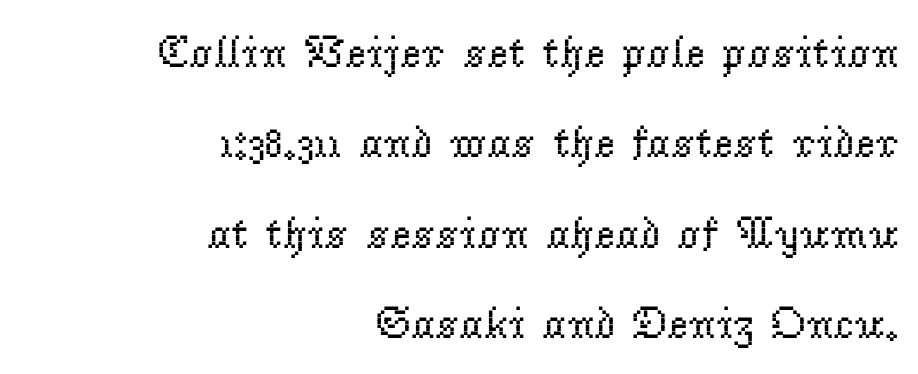
Q: Is the text bold? A: No.
Q: Is the text italic (slanted)? A: No, it is upright.
Q: Is the typeface a serif or a sans-serif typeface? A: Serif.
Q: Is the text underlined? A: No.
Q: How is the paragraph aligned? A: Right-aligned.
Q: Is the spacing between letters normal or unusually wide? A: Normal.
Q: Is the spacing between lines tight, normal or loose? A: Loose.
Q: Width (condensed, normal, or wide)? A: Normal.
Q: Stroke contrast? A: Low.
Q: x-height? A: Small.
Q: Monospaced? A: No.
